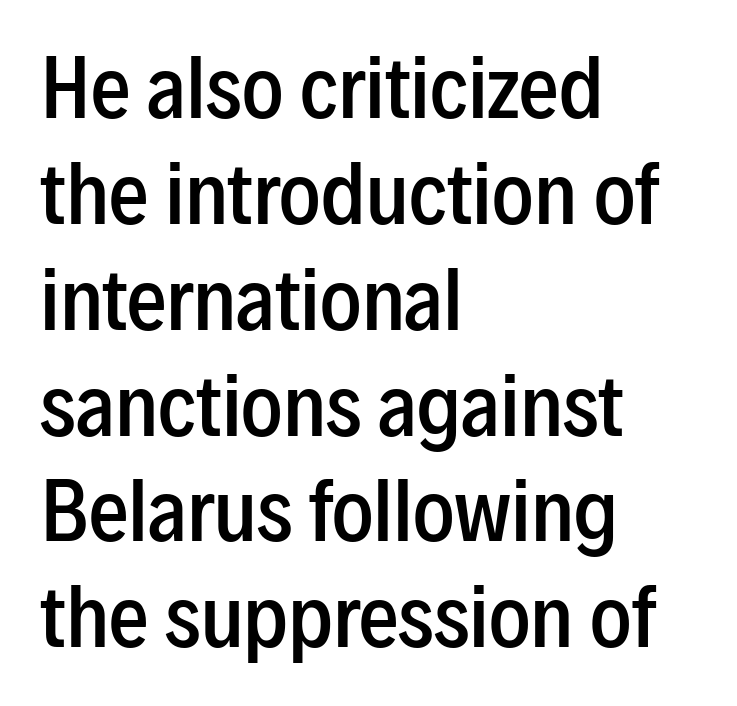
Posture: upright roman. The glyphs are unaccompanied by any horizontal stroke below them. Examine the stroke ends and you'll find no serifs. The passage is arranged the way most books set body copy — flush left. On the weight axis this lands at semibold, roughly 600. The rendering keeps characters at their native spacing.
